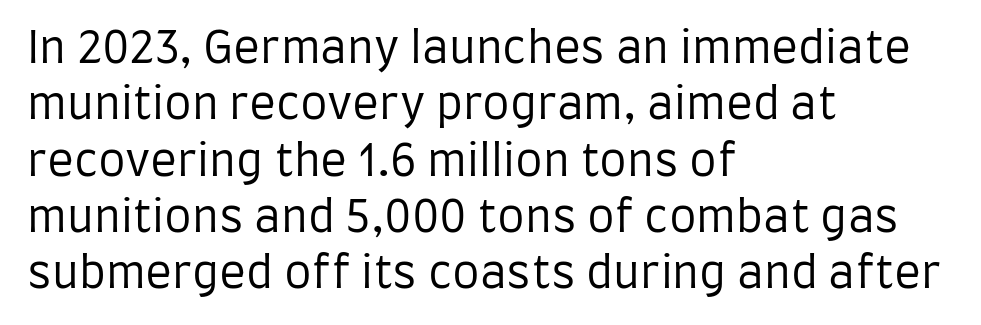
The image shows 44 px regular-weight, condensed sans-serif type, upright; set left-aligned, normal line spacing (1.28x), normal letter spacing, not underlined; low stroke contrast and a large x-height.
